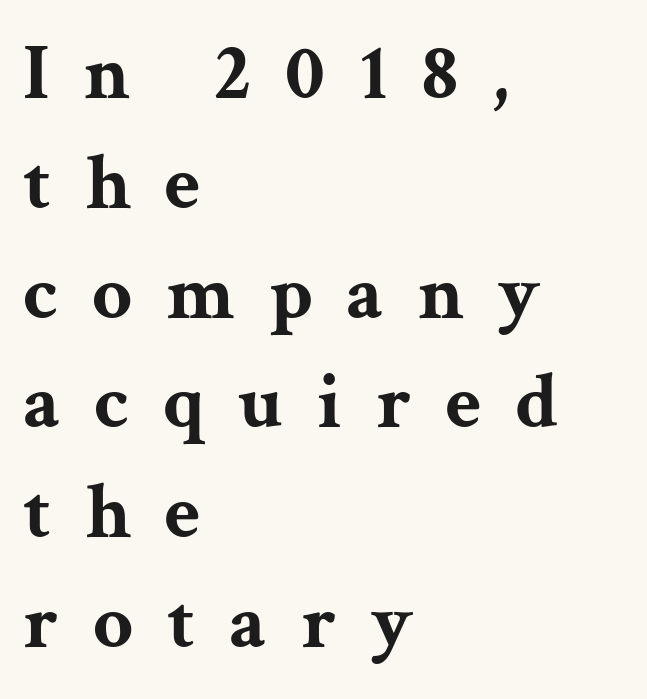
The image shows 79 px bold, wide serif type, upright; set left-aligned, normal line spacing (1.39x), unusually wide letter spacing (+0.43 em), not underlined; medium stroke contrast and a medium x-height.
